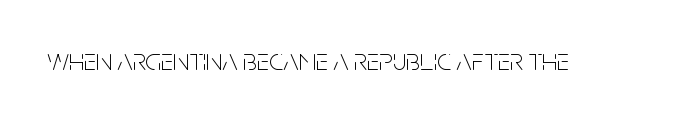
The image shows 31 px thin, condensed sans-serif type, upright; set normal letter spacing, not underlined; low stroke contrast and a large x-height.
